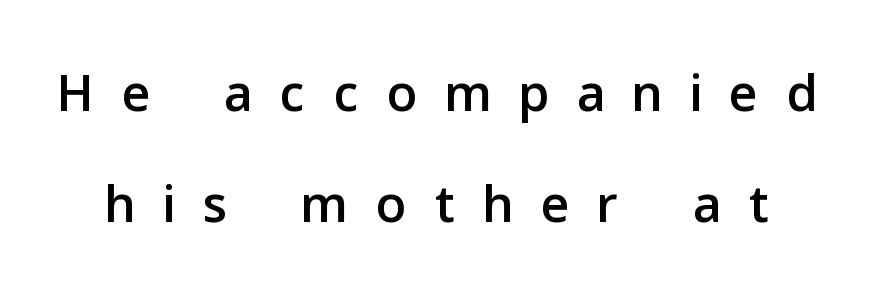
Q: Is the text italic (slanted)? A: No, it is upright.
Q: Is the typeface a serif or a sans-serif typeface? A: Sans-serif.
Q: Is the text underlined? A: No.
Q: Is the spacing between letters normal or unusually wide? A: Unusually wide.
Q: Is the spacing between lines tight, normal or loose? A: Normal.
Q: Width (condensed, normal, or wide)? A: Normal.
Q: Stroke contrast? A: Low.
Q: x-height? A: Medium.
Q: Monospaced? A: No.
